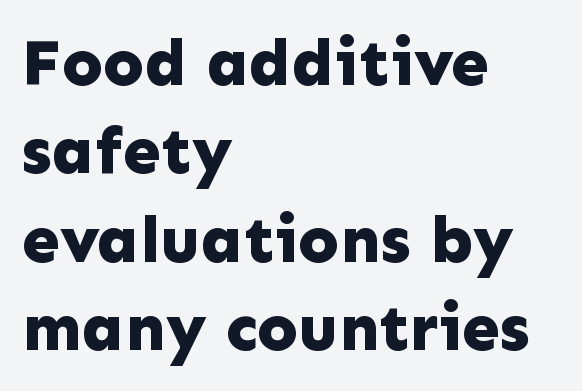
The face used here is proportionally spaced, like ordinary book or web type. The sample has been set heavy, in full bold. Each word holds together tightly as a unit, with standard inter-letter gaps. Evenly set lines give the paragraph a standard silhouette.
